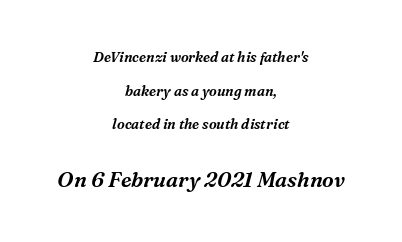
Q: Is the text italic (slanted)? A: Yes, it leans right by about 16 degrees.
Q: Is the text underlined? A: No.
Q: How is the paragraph aligned? A: Centered.
Q: Is the spacing between letters normal or unusually wide? A: Normal.
Q: Is the spacing between lines tight, normal or loose? A: Loose.
Q: Which block of text is set in a larger size, the first (top) or the second (bottom)? A: The second (bottom) one.
